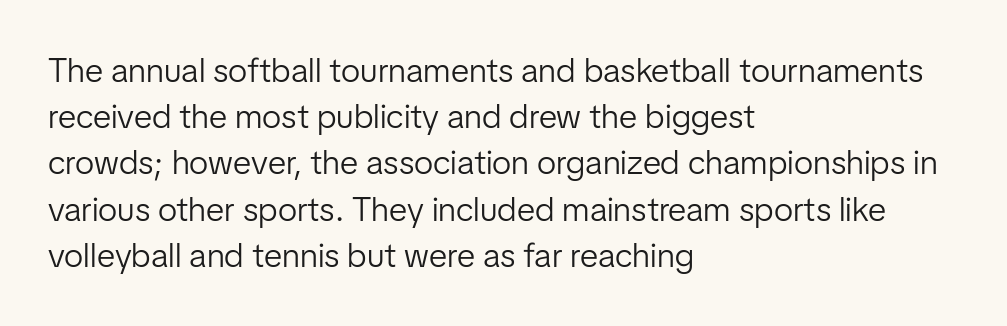
Here the designer chose a conventional face with non-uniform glyph widths. Compared with typical body copy, the letter spacing here is the same. Visually the block forms a straight wall on the left and a jagged coastline on the right. This sample keeps an unexceptional amount of space between lines. Stems here are at most as thick as an everyday book face.
